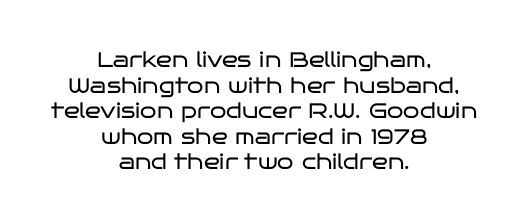
The compositor balanced each line on the midline. This rendering features lettering with no underline. Is the letter spacing exaggerated? No — it looks like the ordinary default. Is the type heavy? It reads as light-to-regular instead. The letters stand straight up with perfectly vertical stems.
